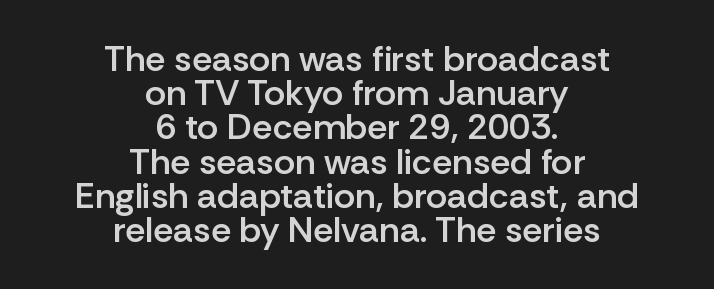
The image shows 36 px semibold sans-serif type, upright; set centered, tight line spacing (0.95x), normal letter spacing, not underlined; low stroke contrast and a medium x-height.
